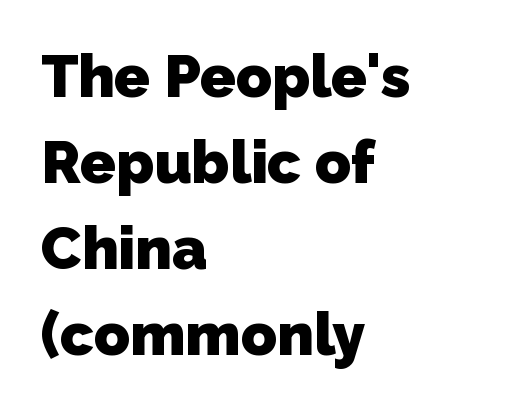
{"serif": "no", "bold": "yes", "weight": "heavy", "width": "normal", "stroke_contrast": "low", "x_height": "medium", "monospaced": "no", "underline": "no", "align": "left", "line_spacing": "normal", "line_spacing_ratio": 1.46, "letter_spacing": "normal", "letter_spacing_em": 0.0, "glyph_px": 59}
